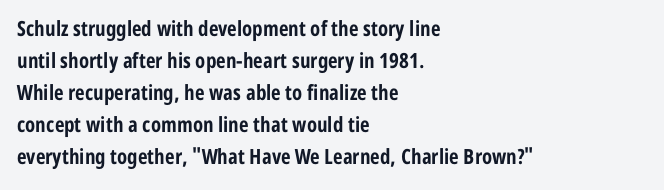
The image shows 21 px bold type, upright; set left-aligned, normal line spacing (1.52x), normal letter spacing, not underlined.
